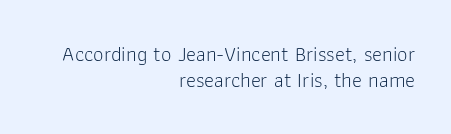
{"italic": "no", "bold": "no", "underline": "no", "align": "right", "line_spacing": "normal", "line_spacing_ratio": 1.25, "letter_spacing": "normal", "letter_spacing_em": 0.0, "glyph_px": 21}
